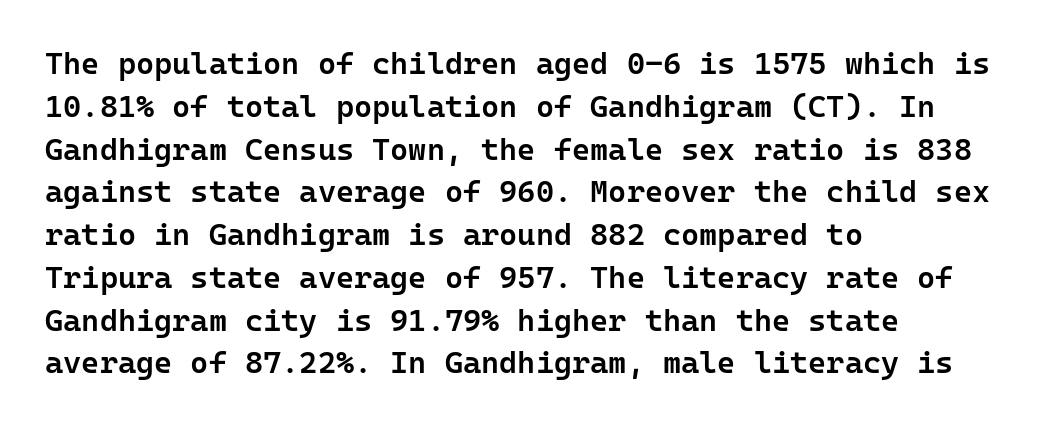
Is this a sans? Yes — the strokes have no serifs. Between one letter and the next there's only the usual sliver of space. Moderately thickened strokes mark this as semibold type. What's the leading like? Ordinary, nothing unusual.
